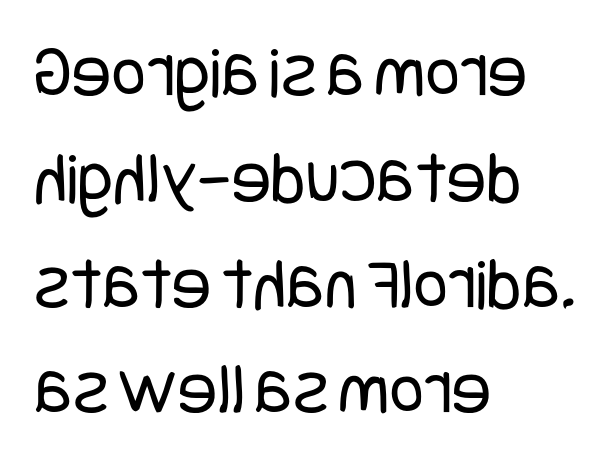
Q: Is the text bold? A: No.
Q: Is the text italic (slanted)? A: No, it is upright.
Q: Is the typeface a serif or a sans-serif typeface? A: Sans-serif.
Q: Is the text underlined? A: No.
Q: How is the paragraph aligned? A: Left-aligned.
Q: Is the spacing between letters normal or unusually wide? A: Normal.
Q: Is the spacing between lines tight, normal or loose? A: Normal.
Q: Width (condensed, normal, or wide)? A: Condensed.
Q: Stroke contrast? A: Low.
Q: x-height? A: Large.
